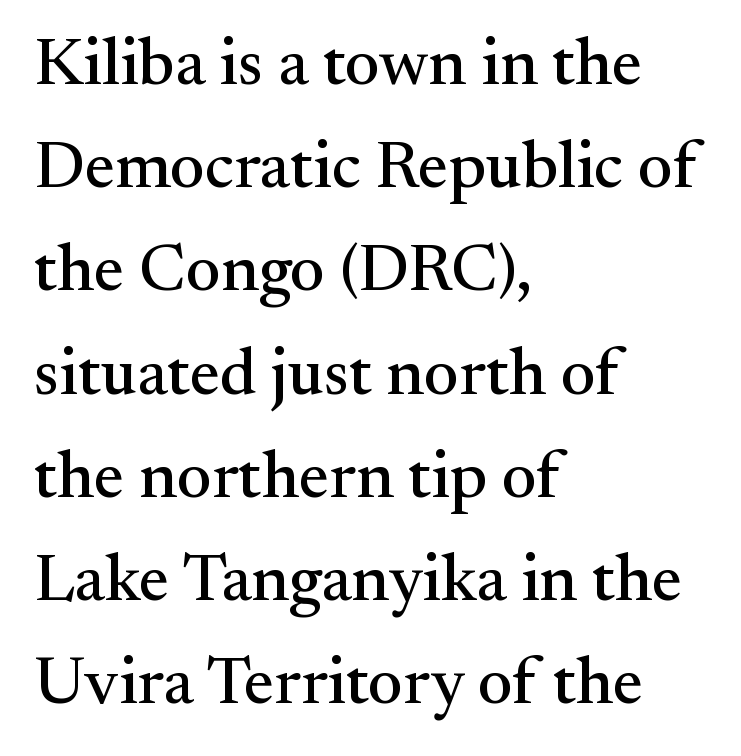
The image shows 67 px serif type, upright; set left-aligned, normal line spacing (1.54x), normal letter spacing, not underlined; medium stroke contrast and a small x-height.
